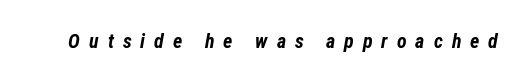
{"italic": "yes", "lean": "right", "slant_degrees": 12, "bold": "yes", "underline": "no", "letter_spacing": "wide", "letter_spacing_em": 0.45, "glyph_px": 20}
